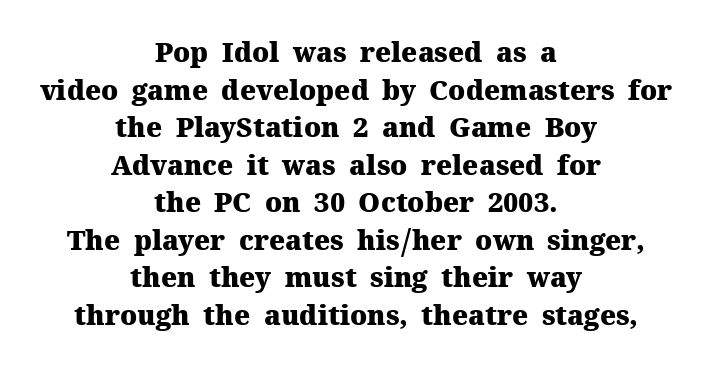
The image shows 27 px bold type, upright; set centered, normal line spacing (1.39x), normal letter spacing, not underlined.
